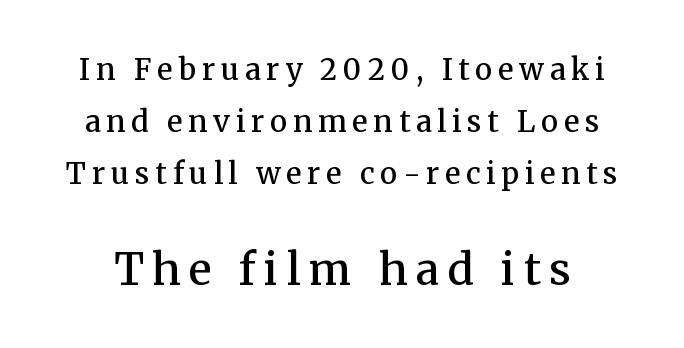
Q: Is the text bold? A: Semi-bold.
Q: Is the text italic (slanted)? A: No, it is upright.
Q: Is the typeface a serif or a sans-serif typeface? A: Serif.
Q: Is the text underlined? A: No.
Q: Is the spacing between letters normal or unusually wide? A: Unusually wide.
Q: Which block of text is set in a larger size, the first (top) or the second (bottom)? A: The second (bottom) one.
Q: Width (condensed, normal, or wide)? A: Normal.
Q: Stroke contrast? A: Medium.
Q: x-height? A: Medium.
Q: Monospaced? A: No.
